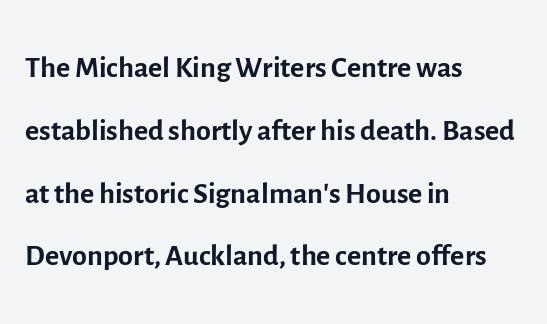
Q: Is the text bold? A: No.
Q: Is the text italic (slanted)? A: No, it is upright.
Q: Is the typeface a serif or a sans-serif typeface? A: Sans-serif.
Q: Is the text underlined? A: No.
Q: How is the paragraph aligned? A: Left-aligned.
Q: Is the spacing between letters normal or unusually wide? A: Normal.
Q: Is the spacing between lines tight, normal or loose? A: Normal.
Q: Width (condensed, normal, or wide)? A: Normal.
Q: x-height? A: Medium.
Q: Monospaced? A: No.
